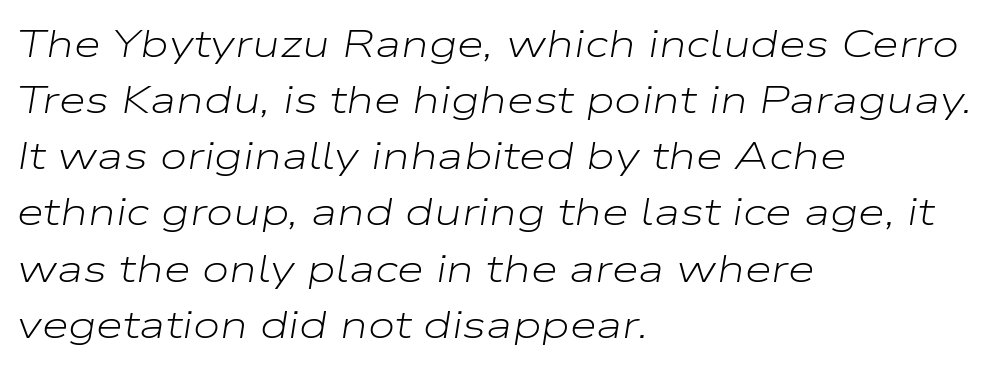
{"italic": "yes", "lean": "right", "slant_degrees": 9, "bold": "no", "weight": "light", "width": "wide", "stroke_contrast": "low", "x_height": "medium", "monospaced": "no", "underline": "no", "align": "left", "line_spacing": "normal", "line_spacing_ratio": 1.44, "letter_spacing": "normal", "letter_spacing_em": 0.0, "glyph_px": 39}
